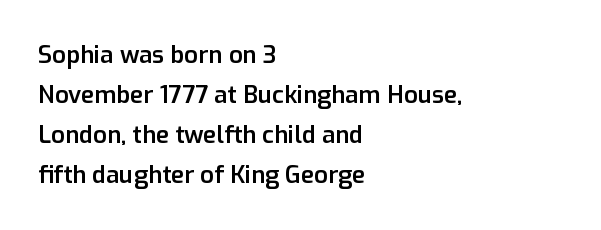
Notice how the stems are strictly vertical — no italics here. Nobody touched the tracking dial on this one. One-word summary of the alignment: left. Beneath every word, the page is bare. What weight is shown? A semibold, between regular and bold.
